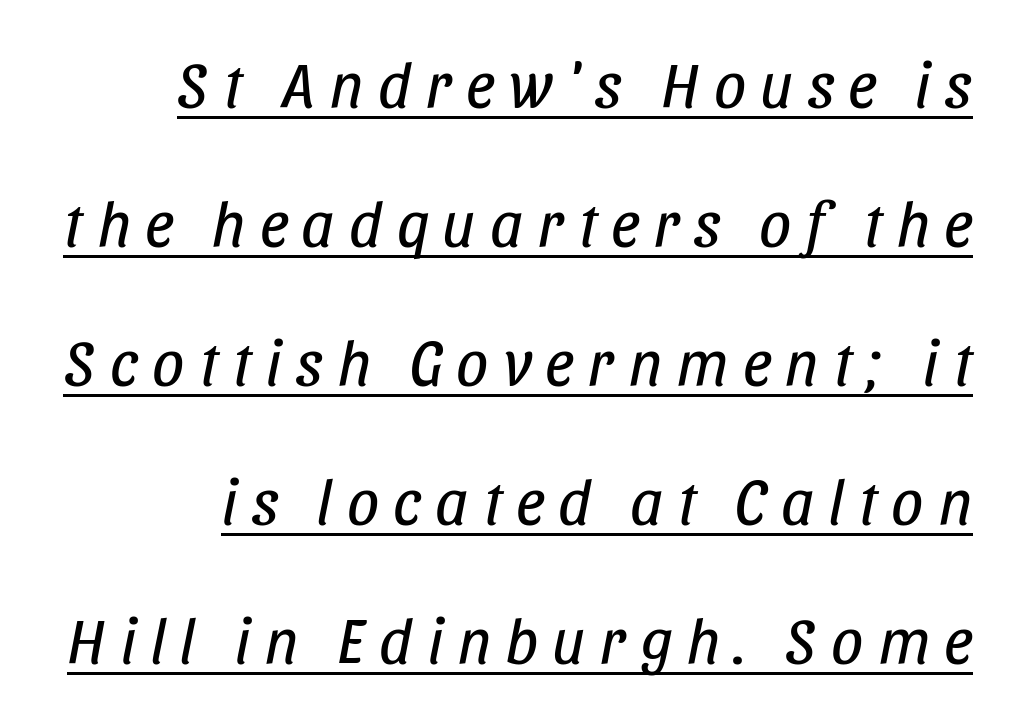
{"italic": "yes", "lean": "right", "slant_degrees": 11, "bold": "no", "weight": "regular", "width": "condensed", "stroke_contrast": "low", "x_height": "large", "monospaced": "no", "underline": "yes", "line_spacing": "loose", "line_spacing_ratio": 2.17, "letter_spacing": "wide", "letter_spacing_em": 0.22, "glyph_px": 64}
